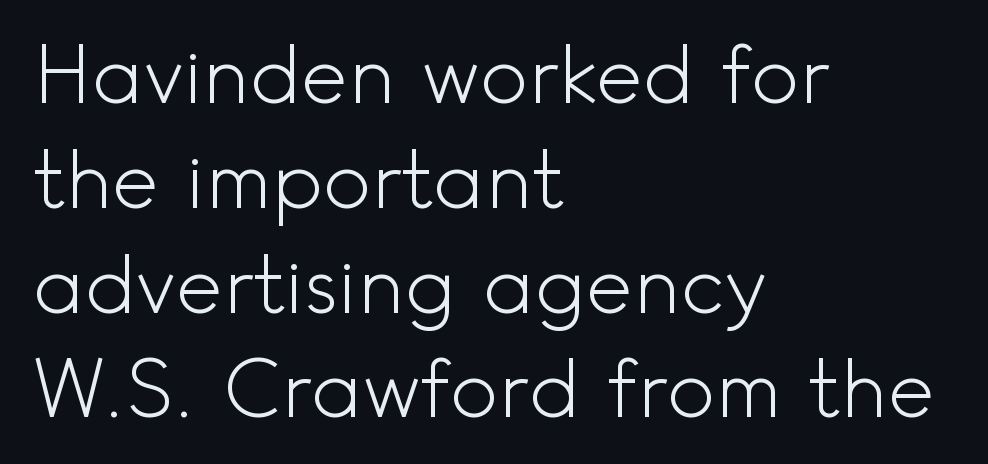
Q: Is the text bold? A: No.
Q: Is the text italic (slanted)? A: No, it is upright.
Q: Is the typeface a serif or a sans-serif typeface? A: Sans-serif.
Q: Is the text underlined? A: No.
Q: How is the paragraph aligned? A: Left-aligned.
Q: Is the spacing between letters normal or unusually wide? A: Normal.
Q: Is the spacing between lines tight, normal or loose? A: Normal.
Q: Width (condensed, normal, or wide)? A: Normal.
Q: x-height? A: Small.
Q: Monospaced? A: No.
